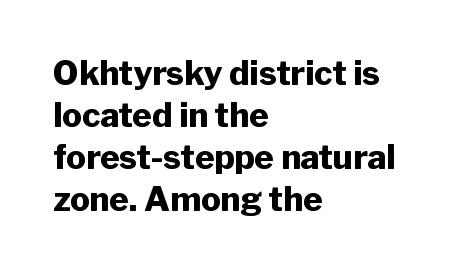
The image shows 33 px heavy sans-serif type, upright; set left-aligned, normal line spacing (1.27x), normal letter spacing, not underlined; low stroke contrast and a medium x-height.
